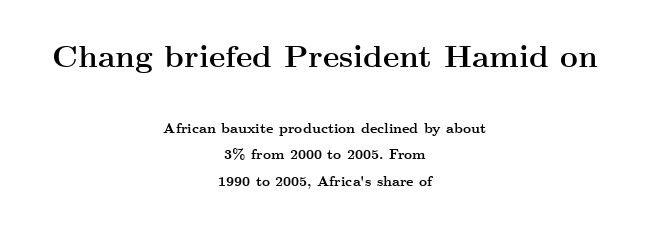
The type family on display is of the serif kind. Observe the ordinary spacing: letters are neighbours, not strangers. Strokes here are thick enough to call this a true bold. These two chunks differ in scale, with the top chunk taking the larger measure.
